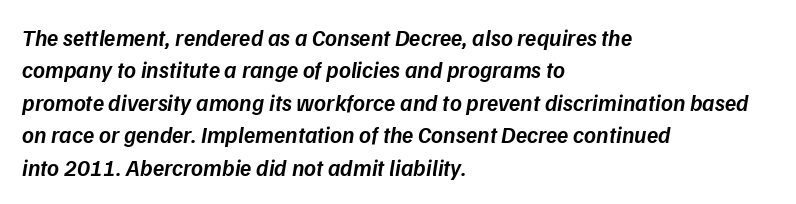
The image shows 23 px text type, italic (leaning right); set left-aligned, normal line spacing (1.41x), normal letter spacing, not underlined.
